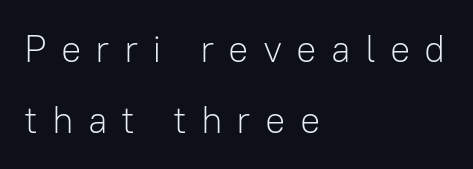
The image shows 38 px light sans-serif type, upright; set left-aligned, line spacing 1.87x, unusually wide letter spacing (+0.37 em), not underlined; low stroke contrast and a medium x-height.
